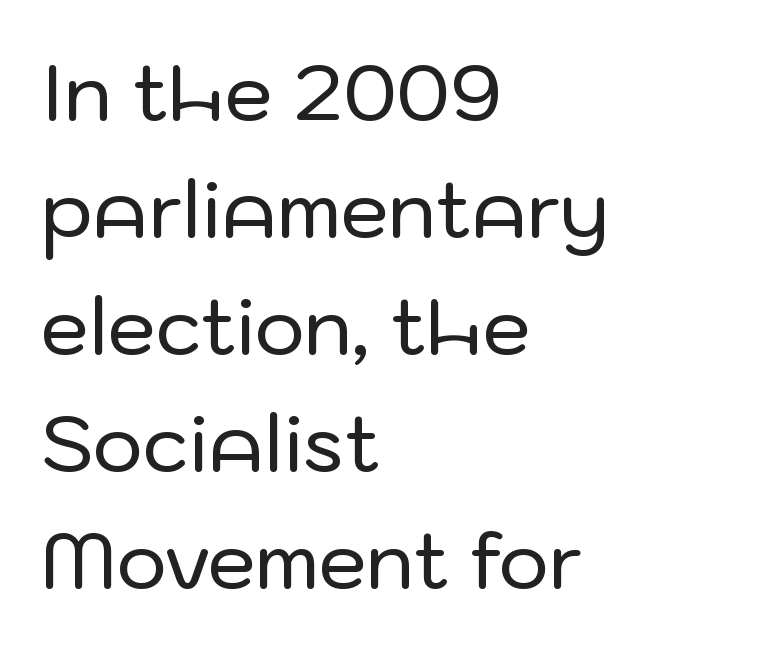
The typography opts for an upright posture over an oblique one. The line-height multiplier appears to be the usual default. The space beneath each line is pristine and unruled. These lines are set flush left with a ragged right edge.
